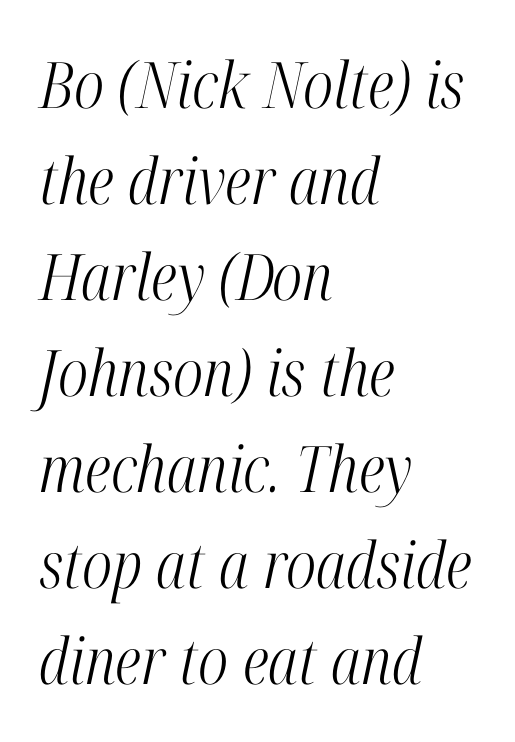
The image shows 64 px light, condensed serif type, italic (leaning right); set left-aligned, normal line spacing (1.5x), normal letter spacing, not underlined; high stroke contrast and a medium x-height.
